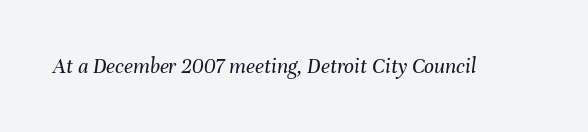
Q: Is the text bold? A: No.
Q: Is the text italic (slanted)? A: Yes, it leans right by about 8 degrees.
Q: Is the text underlined? A: No.
Q: Is the spacing between letters normal or unusually wide? A: Normal.
